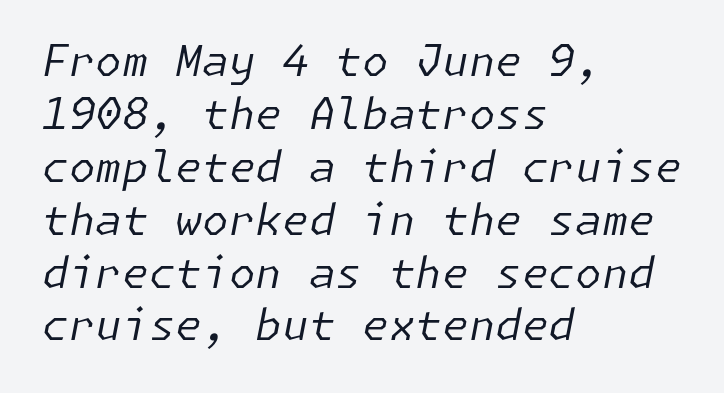
The image shows 43 px regular-weight type, italic (leaning right); set left-aligned, line spacing 1.23x, normal letter spacing, not underlined; low stroke contrast and a medium x-height.
